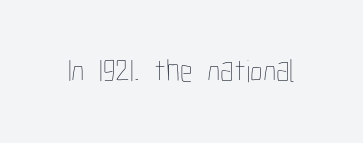
Glance below the letters and you will spot only blank space. Posture: vertical. Unbolded letterforms with no extra heft. Nobody touched the tracking dial on this one. Proportional: the letters do not fall into vertical columns.
